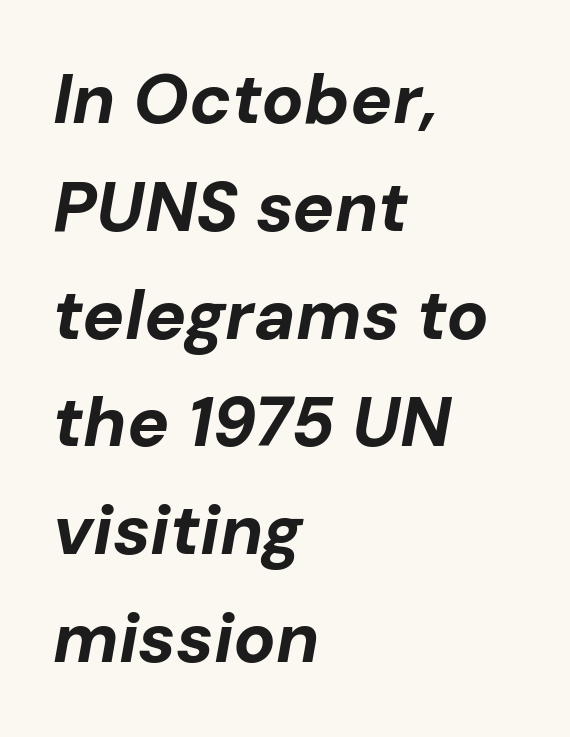
Short and long lines alike share a common starting point at left. Its strokes are broad and dark, the hallmark of bold type. The tracking reads as untouched default to a designer's eye. A typesetter would mark this as italic.
